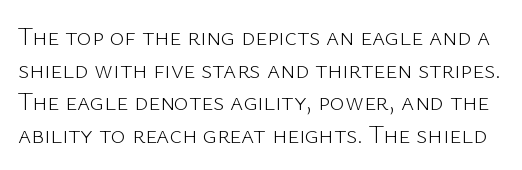
{"italic": "no", "bold": "no", "underline": "no", "line_spacing": "normal", "line_spacing_ratio": 1.31, "letter_spacing": "normal", "letter_spacing_em": 0.0, "glyph_px": 25}
